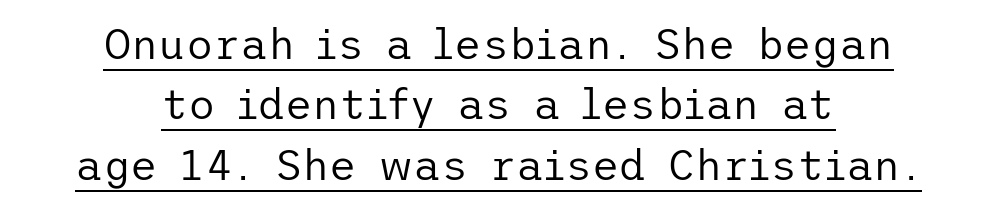
Each line of the rendering has a horizontal stroke beneath the glyphs. The cut favours lightness, reaching ordinary text weight at its darkest. How are the letters spaced? Ordinarily, with no added tracking. Posture: upright roman. Classification — sans serif. This sample keeps an unexceptional amount of space between lines.
